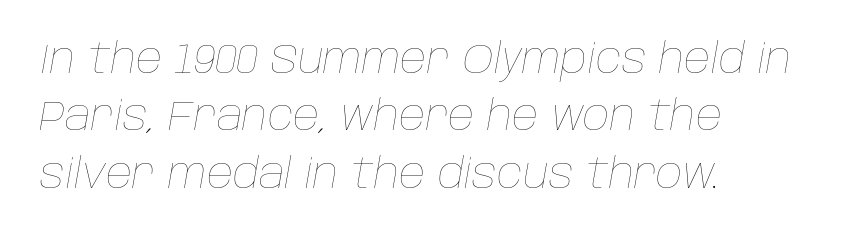
The image shows 41 px thin type, italic (leaning right); set left-aligned, normal line spacing (1.4x), normal letter spacing, not underlined; low stroke contrast and a large x-height.
